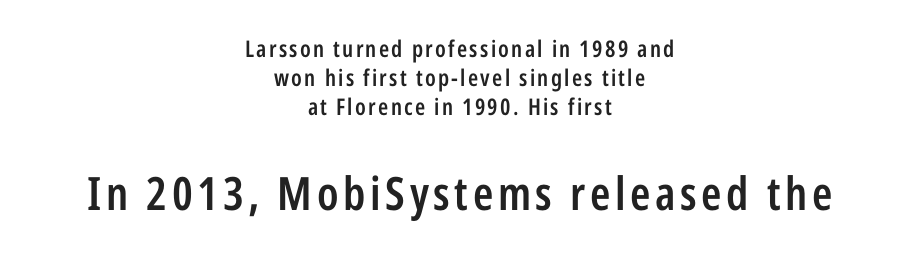
Q: Is the text bold? A: Semi-bold.
Q: Is the text italic (slanted)? A: No, it is upright.
Q: Is the typeface a serif or a sans-serif typeface? A: Sans-serif.
Q: Is the text underlined? A: No.
Q: How is the paragraph aligned? A: Centered.
Q: Is the spacing between lines tight, normal or loose? A: Normal.
Q: Which block of text is set in a larger size, the first (top) or the second (bottom)? A: The second (bottom) one.
Q: Width (condensed, normal, or wide)? A: Condensed.
Q: Stroke contrast? A: Low.
Q: x-height? A: Medium.
Q: Monospaced? A: No.
